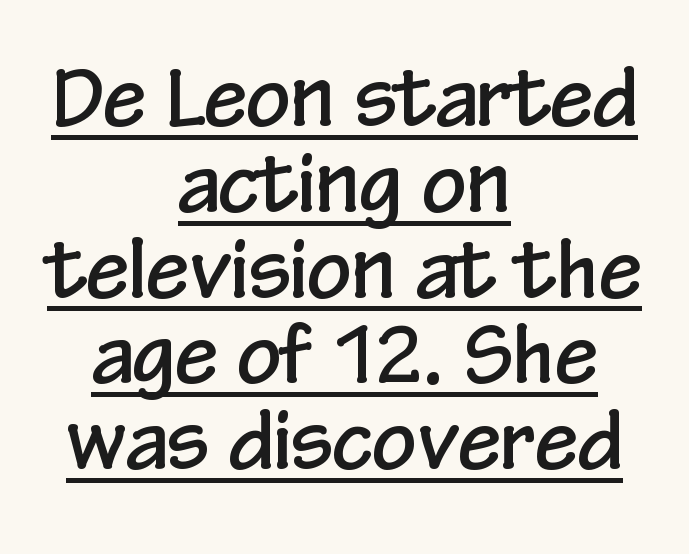
Q: Is the text italic (slanted)? A: No, it is upright.
Q: Is the typeface a serif or a sans-serif typeface? A: Sans-serif.
Q: Is the text underlined? A: Yes.
Q: How is the paragraph aligned? A: Centered.
Q: Is the spacing between letters normal or unusually wide? A: Normal.
Q: Is the spacing between lines tight, normal or loose? A: Tight.
Q: Width (condensed, normal, or wide)? A: Condensed.
Q: Stroke contrast? A: Low.
Q: x-height? A: Medium.
Q: Monospaced? A: No.
